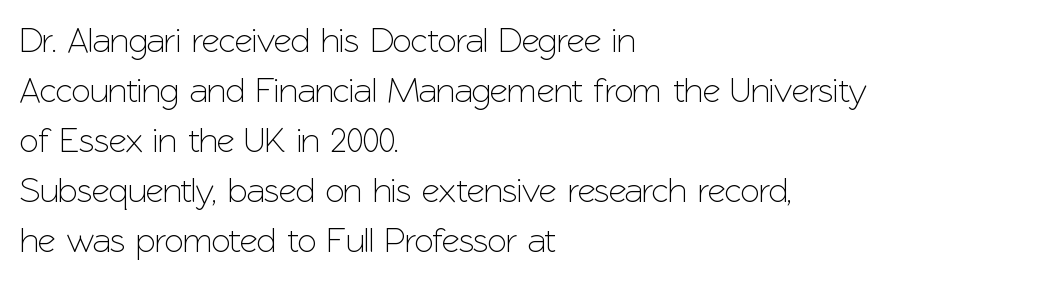
{"serif": "no", "italic": "no", "width": "normal", "stroke_contrast": "low", "x_height": "medium", "monospaced": "no", "underline": "no", "align": "left", "line_spacing": "normal", "line_spacing_ratio": 1.43, "letter_spacing": "normal", "letter_spacing_em": 0.0, "glyph_px": 35}
